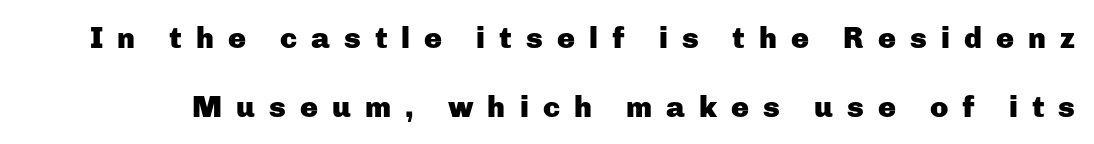
The rendering uses natural spacing where letterforms have individual widths. Font category for this specimen: sans-serif. How heavy is the stroke? Heavy — this is a bold. Quick note: underline off.
